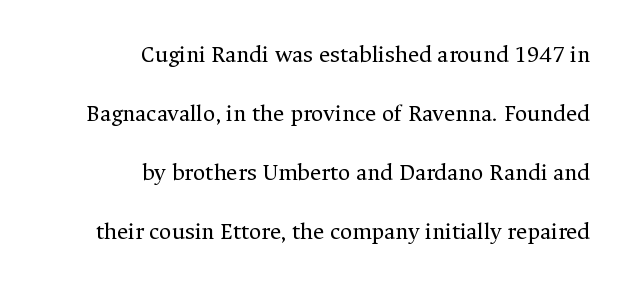
The image shows 24 px text type, upright; set right-aligned, loose line spacing (2.46x), normal letter spacing, not underlined.
